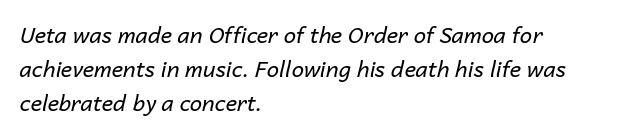
The rendering applies a slant to the glyphs. Does the copy run flush right? No — it runs flush left. The cut favours lightness, reaching ordinary text weight at its darkest. This sample uses plain, unmodified letter spacing.
